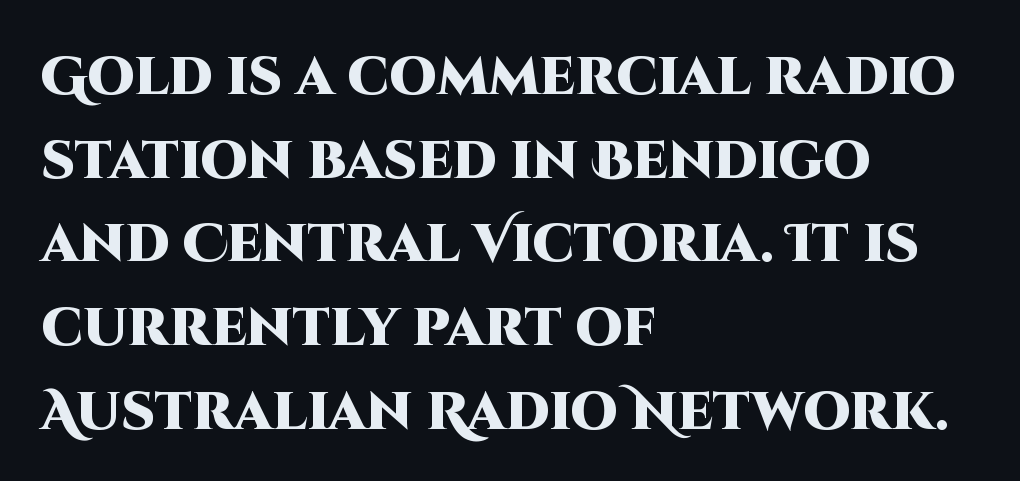
The image shows 53 px heavy sans-serif type, upright; set left-aligned, normal line spacing (1.58x), normal letter spacing, not underlined; high stroke contrast and a large x-height.
